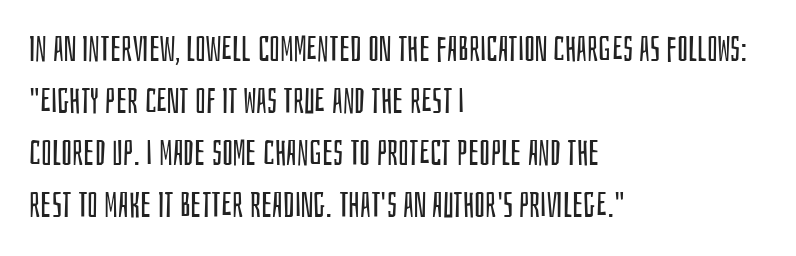
{"serif": "no", "italic": "no", "bold": "no", "weight": "regular", "width": "condensed", "stroke_contrast": "low", "x_height": "large", "monospaced": "no", "underline": "no", "align": "left", "line_spacing": "normal", "line_spacing_ratio": 1.49, "letter_spacing": "normal", "letter_spacing_em": 0.0, "glyph_px": 35}
